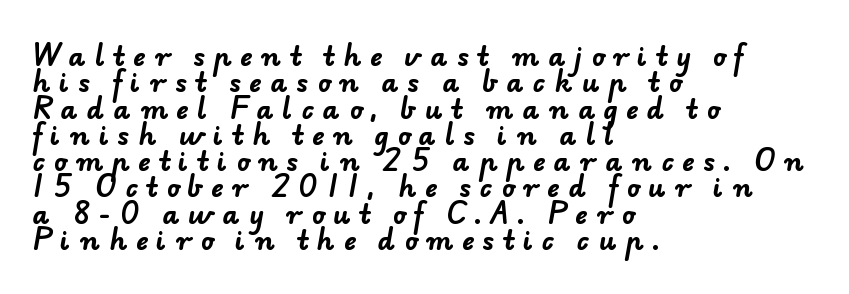
Q: Is the text bold? A: Yes.
Q: Is the text underlined? A: No.
Q: How is the paragraph aligned? A: Left-aligned.
Q: Is the spacing between letters normal or unusually wide? A: Unusually wide.
Q: Is the spacing between lines tight, normal or loose? A: Tight.
